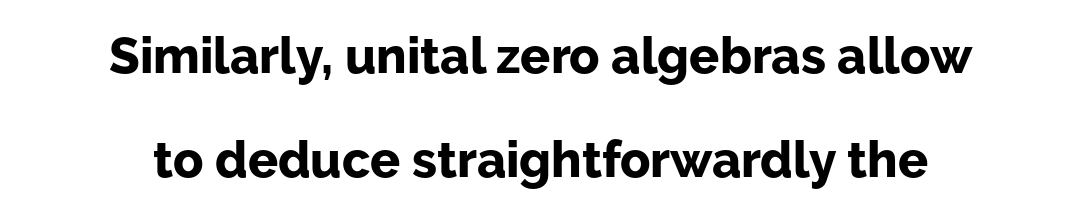
The image shows 50 px bold sans-serif type, upright; set centered, loose line spacing (2.09x), normal letter spacing, not underlined; low stroke contrast and a medium x-height.
